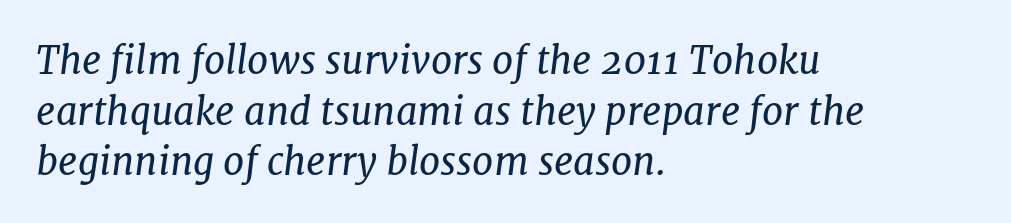
These lines were composed using italics. The rendering uses natural spacing where letterforms have individual widths. The face used here is seriffed, in the tradition of book romans. The horizontal fit of the characters is conventional and even. The setting favours the left margin, as ordinary paragraphs usually do. Underline: absent.
